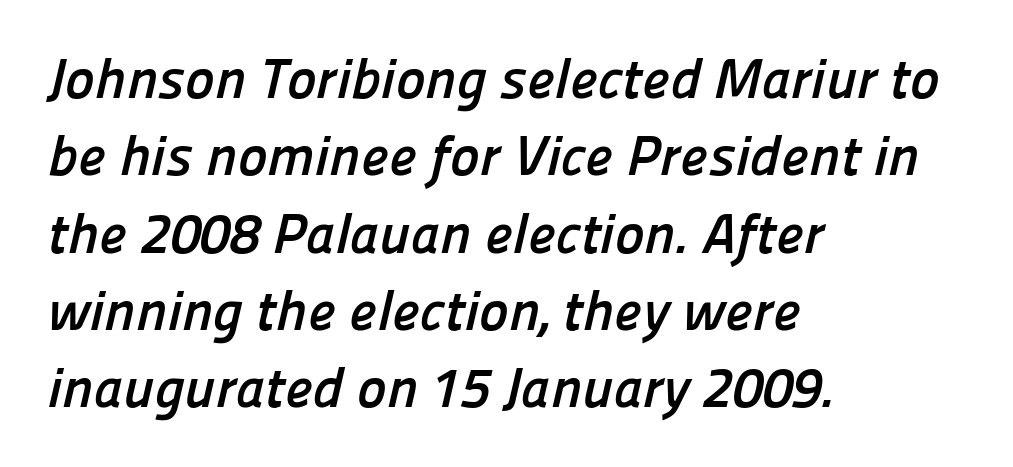
Q: Is the text bold? A: Yes.
Q: Is the typeface a serif or a sans-serif typeface? A: Sans-serif.
Q: Is the text underlined? A: No.
Q: How is the paragraph aligned? A: Left-aligned.
Q: Is the spacing between letters normal or unusually wide? A: Normal.
Q: Is the spacing between lines tight, normal or loose? A: Normal.
Q: Width (condensed, normal, or wide)? A: Normal.
Q: Stroke contrast? A: Low.
Q: x-height? A: Medium.
Q: Monospaced? A: No.
